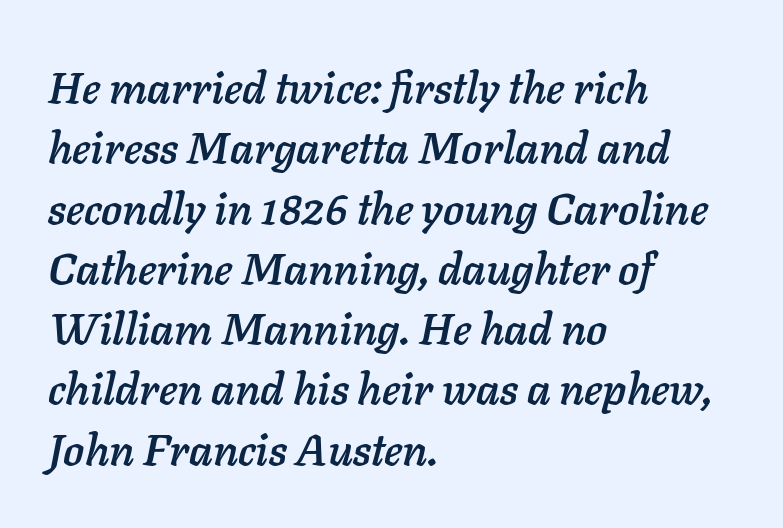
{"italic": "yes", "lean": "right", "slant_degrees": 11, "width": "normal", "stroke_contrast": "low", "x_height": "medium", "monospaced": "no", "underline": "no", "align": "left", "line_spacing": "normal", "line_spacing_ratio": 1.37, "letter_spacing": "normal", "letter_spacing_em": 0.0, "glyph_px": 44}
